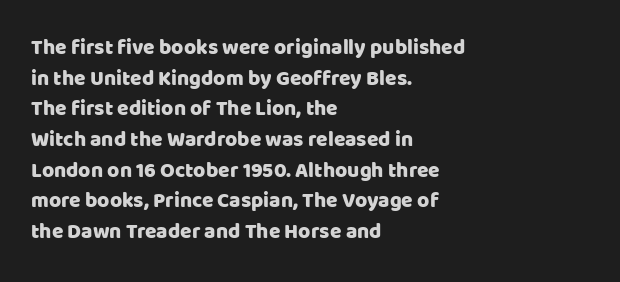
The image shows 21 px text type, upright; set left-aligned, normal line spacing (1.46x), normal letter spacing, not underlined.
